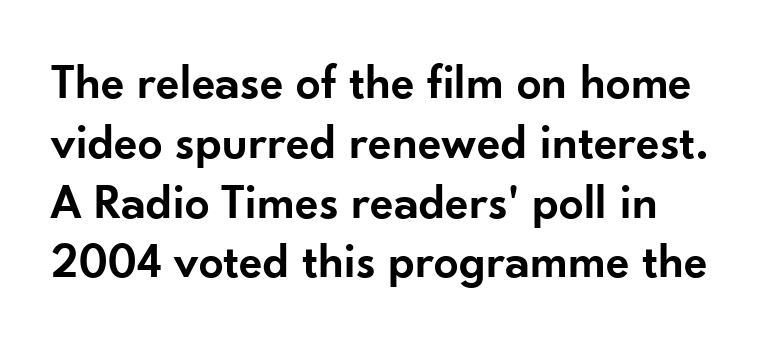
The image shows 49 px semibold sans-serif type, upright; set line spacing 1.22x, normal letter spacing, not underlined; low stroke contrast and a small x-height.
